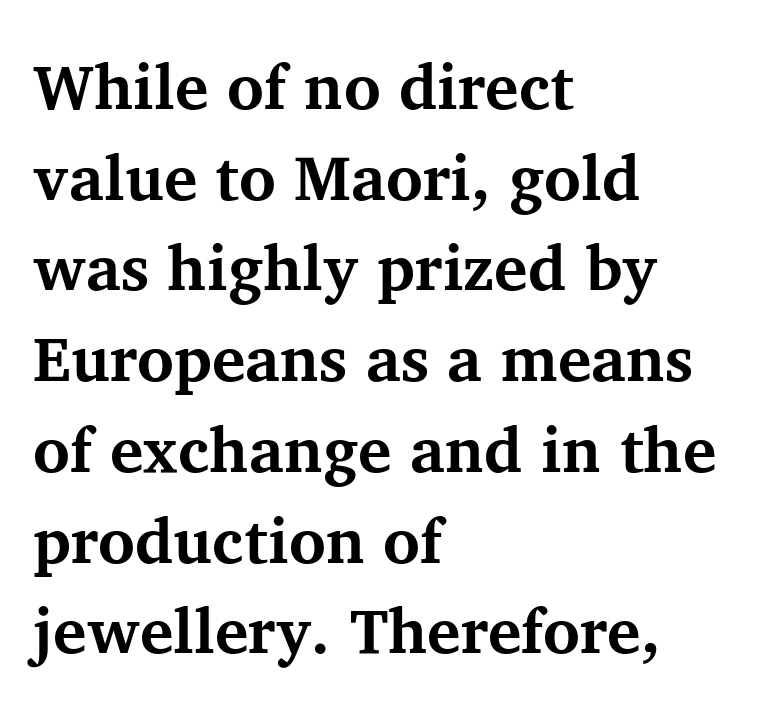
Q: Is the text bold? A: Yes.
Q: Is the text italic (slanted)? A: No, it is upright.
Q: Is the typeface a serif or a sans-serif typeface? A: Serif.
Q: Is the text underlined? A: No.
Q: How is the paragraph aligned? A: Left-aligned.
Q: Is the spacing between letters normal or unusually wide? A: Normal.
Q: Is the spacing between lines tight, normal or loose? A: Normal.
Q: Width (condensed, normal, or wide)? A: Normal.
Q: Stroke contrast? A: Medium.
Q: x-height? A: Medium.
Q: Monospaced? A: No.
